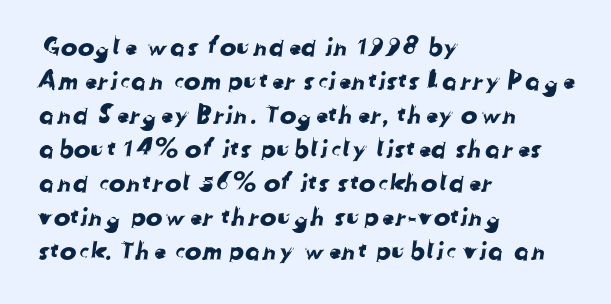
The paragraph shown leans on its left margin. Short note: letters normally spaced. Unmarked baselines from the first word to the last. Line spacing here is normal.
